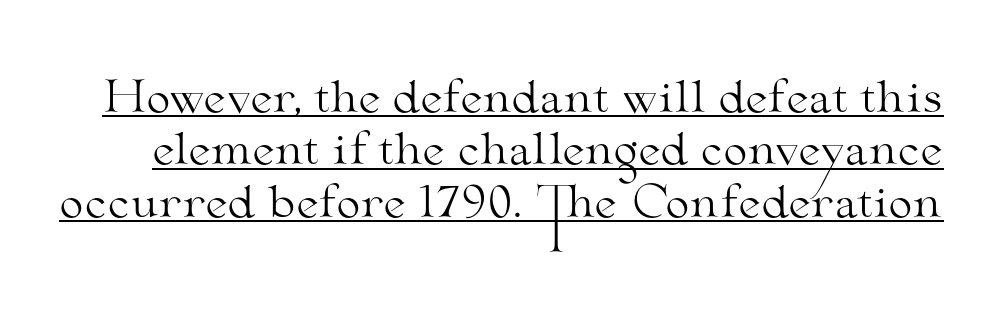
{"serif": "yes", "italic": "no", "bold": "no", "weight": "light", "width": "wide", "stroke_contrast": "medium", "x_height": "small", "monospaced": "no", "underline": "yes", "line_spacing_ratio": 1.22, "letter_spacing": "normal", "letter_spacing_em": 0.0, "glyph_px": 43}
